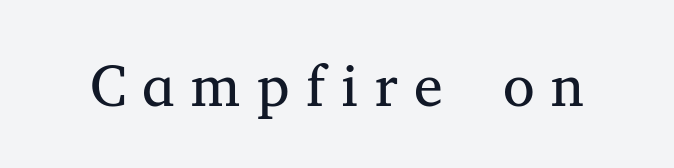
Q: Is the text bold? A: No.
Q: Is the text italic (slanted)? A: No, it is upright.
Q: Is the typeface a serif or a sans-serif typeface? A: Serif.
Q: Is the text underlined? A: No.
Q: Is the spacing between letters normal or unusually wide? A: Unusually wide.
Q: Width (condensed, normal, or wide)? A: Normal.
Q: Stroke contrast? A: Medium.
Q: x-height? A: Medium.
Q: Monospaced? A: No.
